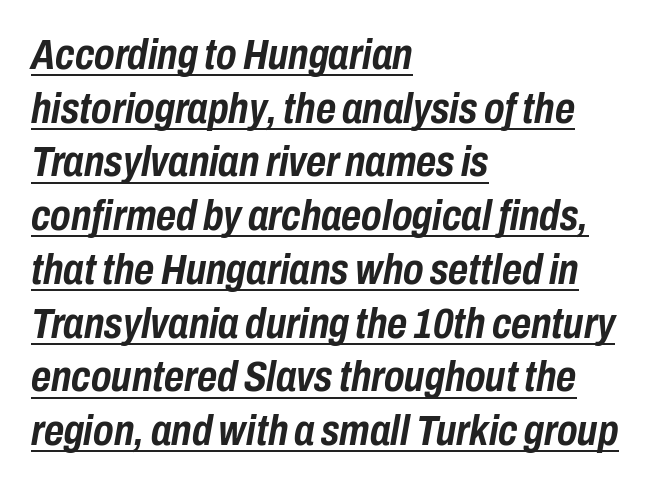
Tracking value appears to be zero — textbook default spacing. Every word sits above its own underline. Pretty heavy lettering here — definitely bold. Quick note: italic.
